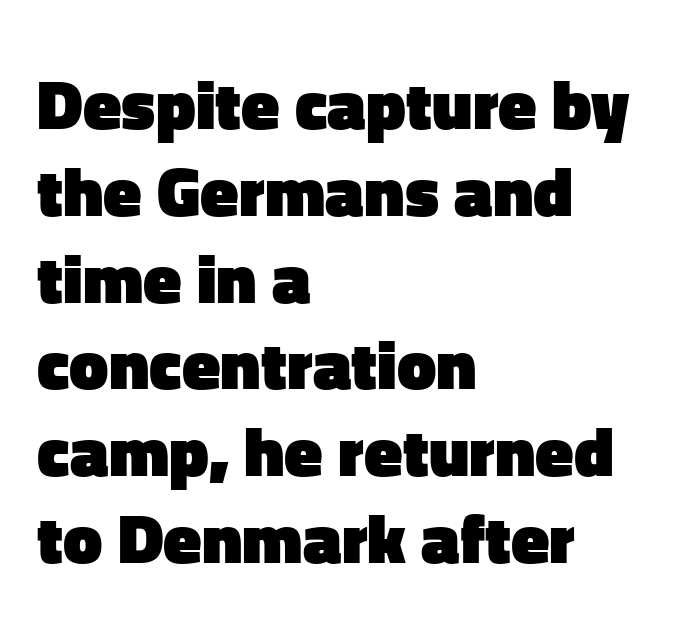
{"serif": "no", "italic": "no", "bold": "yes", "weight": "heavy", "width": "normal", "stroke_contrast": "low", "x_height": "medium", "monospaced": "no", "underline": "no", "align": "left", "line_spacing_ratio": 1.24, "letter_spacing": "normal", "letter_spacing_em": 0.0, "glyph_px": 70}
